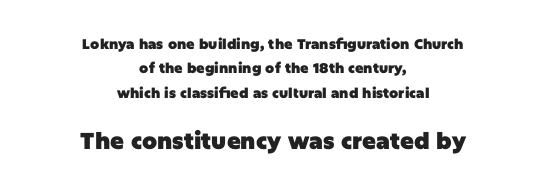
The image shows 23 px bold type, upright; set centered, line spacing 1.74x, normal letter spacing, not underlined; the second (bottom) block is 1.64x larger.
